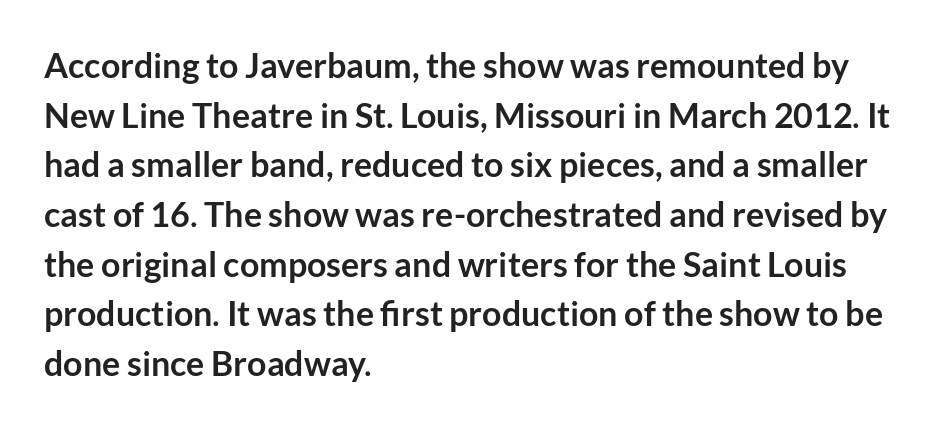
Q: Is the text bold? A: Yes.
Q: Is the text italic (slanted)? A: No, it is upright.
Q: Is the typeface a serif or a sans-serif typeface? A: Sans-serif.
Q: Is the text underlined? A: No.
Q: How is the paragraph aligned? A: Left-aligned.
Q: Is the spacing between letters normal or unusually wide? A: Normal.
Q: Is the spacing between lines tight, normal or loose? A: Normal.
Q: Width (condensed, normal, or wide)? A: Normal.
Q: Stroke contrast? A: Low.
Q: x-height? A: Medium.
Q: Monospaced? A: No.
